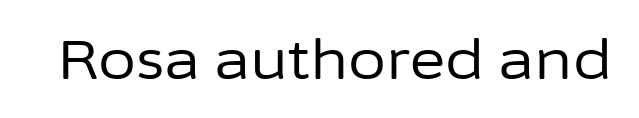
The image shows 55 px regular-weight sans-serif type, upright; set normal letter spacing, not underlined; low stroke contrast and a medium x-height.
